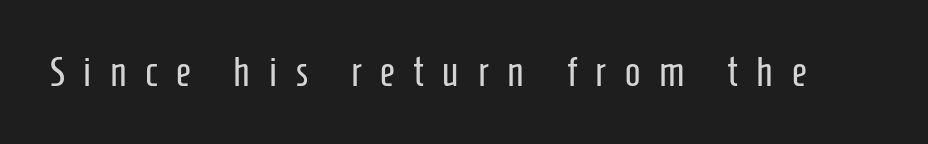
{"serif": "no", "italic": "no", "bold": "no", "weight": "regular", "width": "condensed", "stroke_contrast": "low", "x_height": "medium", "monospaced": "no", "underline": "no", "letter_spacing": "wide", "letter_spacing_em": 0.45, "glyph_px": 41}
